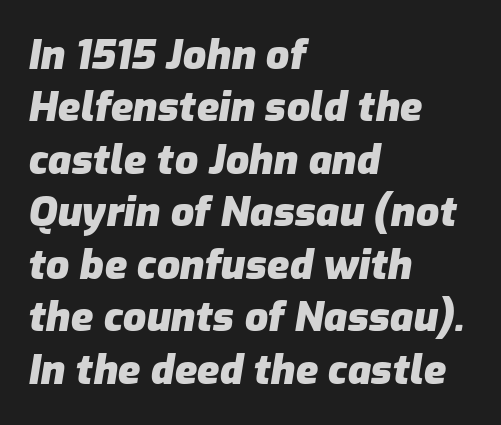
{"italic": "yes", "lean": "right", "slant_degrees": 9, "bold": "yes", "weight": "heavy", "width": "normal", "stroke_contrast": "low", "x_height": "medium", "monospaced": "no", "underline": "no", "align": "left", "line_spacing": "normal", "line_spacing_ratio": 1.28, "letter_spacing": "normal", "letter_spacing_em": 0.0, "glyph_px": 41}
